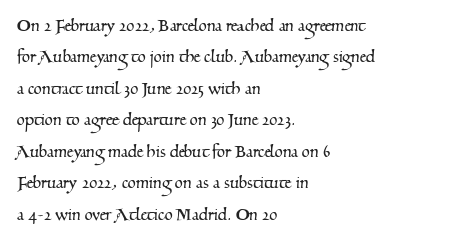
The image shows 21 px text type; set left-aligned, normal line spacing (1.5x), normal letter spacing, not underlined.
